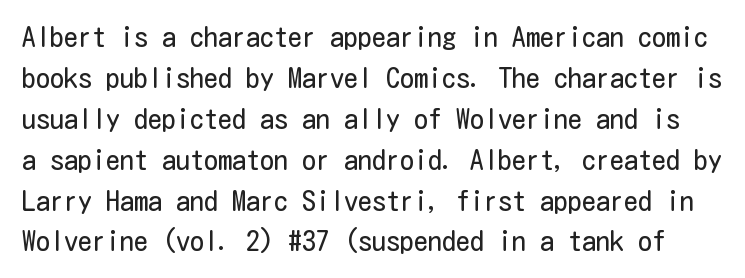
{"serif": "no", "italic": "no", "bold": "no", "weight": "regular", "width": "condensed", "stroke_contrast": "low", "x_height": "medium", "underline": "no", "line_spacing": "normal", "line_spacing_ratio": 1.46, "letter_spacing": "normal", "letter_spacing_em": 0.0, "glyph_px": 28}
